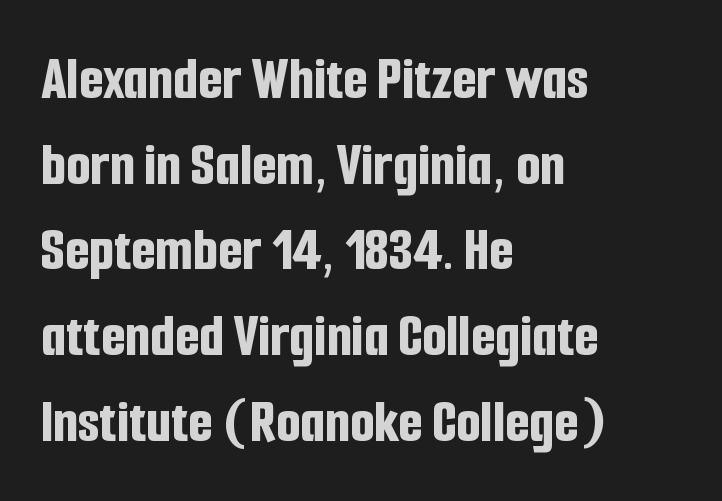
{"serif": "no", "italic": "no", "bold": "yes", "weight": "bold", "width": "condensed", "stroke_contrast": "low", "x_height": "medium", "monospaced": "no", "underline": "no", "align": "left", "line_spacing": "normal", "line_spacing_ratio": 1.36, "letter_spacing": "normal", "letter_spacing_em": 0.0, "glyph_px": 63}
